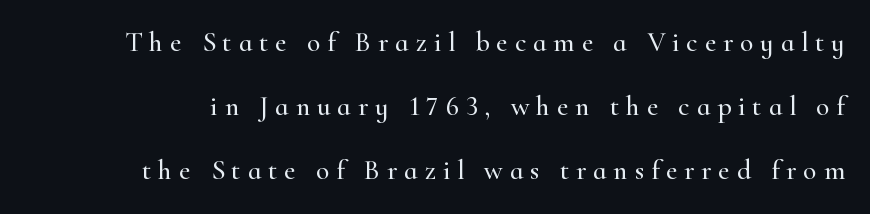
Q: Is the text italic (slanted)? A: No, it is upright.
Q: Is the typeface a serif or a sans-serif typeface? A: Serif.
Q: Is the text underlined? A: No.
Q: Is the spacing between letters normal or unusually wide? A: Unusually wide.
Q: Is the spacing between lines tight, normal or loose? A: Loose.
Q: Width (condensed, normal, or wide)? A: Normal.
Q: Stroke contrast? A: High.
Q: x-height? A: Small.
Q: Monospaced? A: No.
